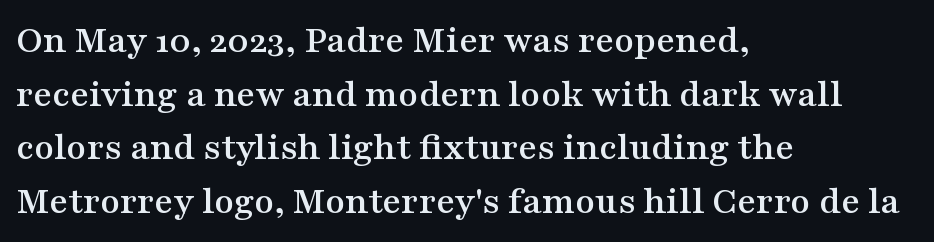
Q: Is the text italic (slanted)? A: No, it is upright.
Q: Is the typeface a serif or a sans-serif typeface? A: Serif.
Q: Is the text underlined? A: No.
Q: How is the paragraph aligned? A: Left-aligned.
Q: Is the spacing between letters normal or unusually wide? A: Normal.
Q: Is the spacing between lines tight, normal or loose? A: Normal.
Q: Width (condensed, normal, or wide)? A: Wide.
Q: Stroke contrast? A: Medium.
Q: x-height? A: Medium.
Q: Monospaced? A: No.
